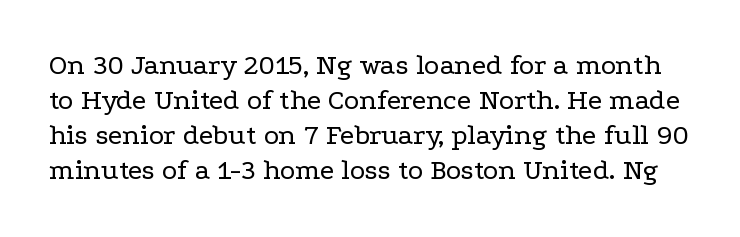
{"serif": "yes", "italic": "no", "bold": "no", "weight": "regular", "width": "wide", "stroke_contrast": "low", "x_height": "medium", "monospaced": "no", "underline": "no", "line_spacing_ratio": 1.21, "letter_spacing": "normal", "letter_spacing_em": 0.0, "glyph_px": 29}
